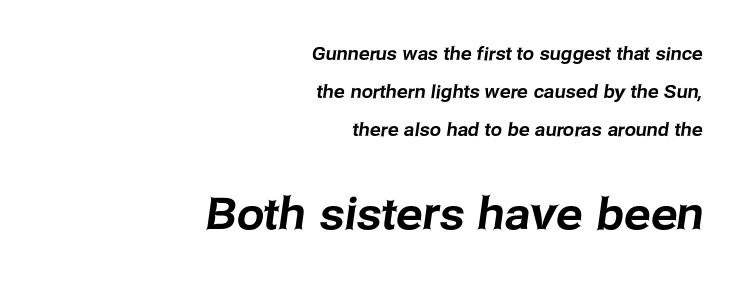
The image shows 44 px sans-serif type; set right-aligned, loose line spacing (2.12x), normal letter spacing, not underlined; the second (bottom) block is 2.44x larger; low stroke contrast and a medium x-height.
